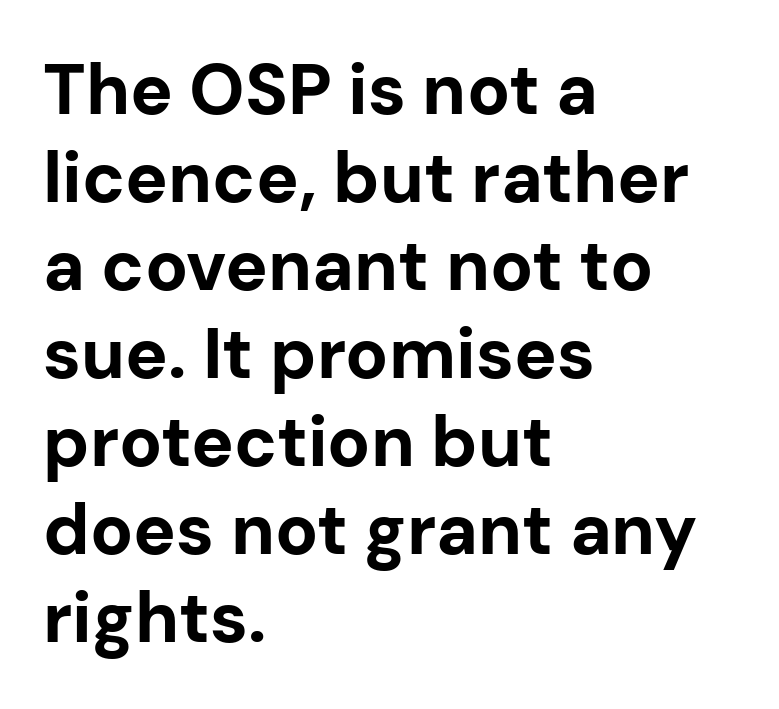
Type style note: lacks serifs. Does extra space separate the letters? No, they use regular spacing. Does the weight exceed regular? Yes, all the way to bold. Style check: upright. This sample has the flowing, uneven cadence of proportional lettering. Honestly, there is no underline to notice here at all.
